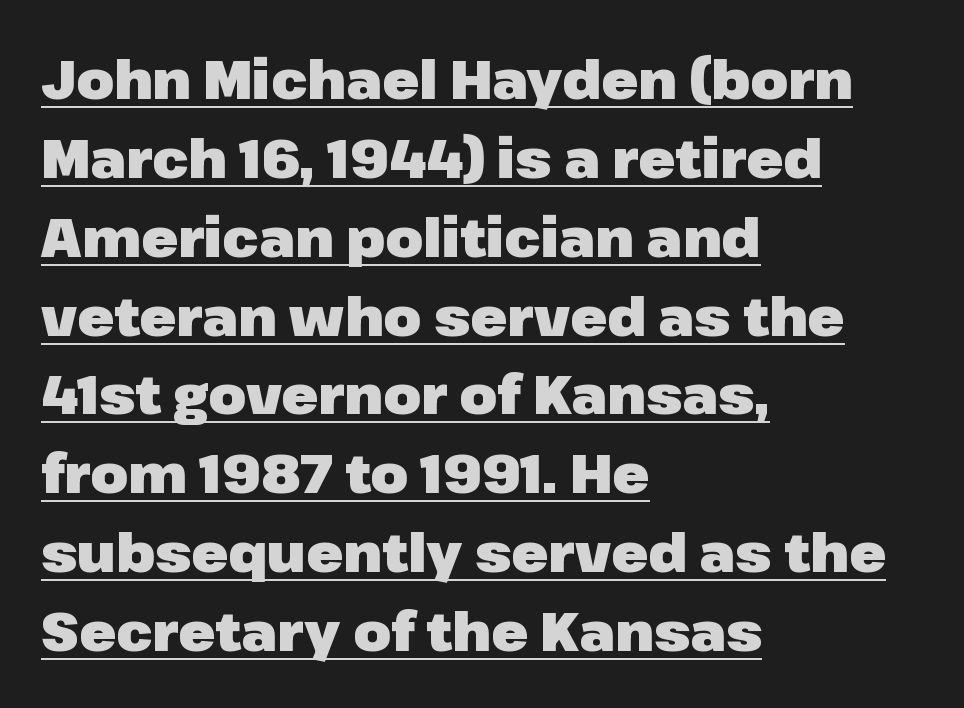
Check the space under the baseline: a stroke is drawn there. The characters look thick and weighty, a clear bold. Does the lettering tilt? It doesn't — this is upright. This sample has the flowing, uneven cadence of proportional lettering. Spacing between characters is what you'd get straight out of the box. The font family rendered here belongs to the sans-serif group.
